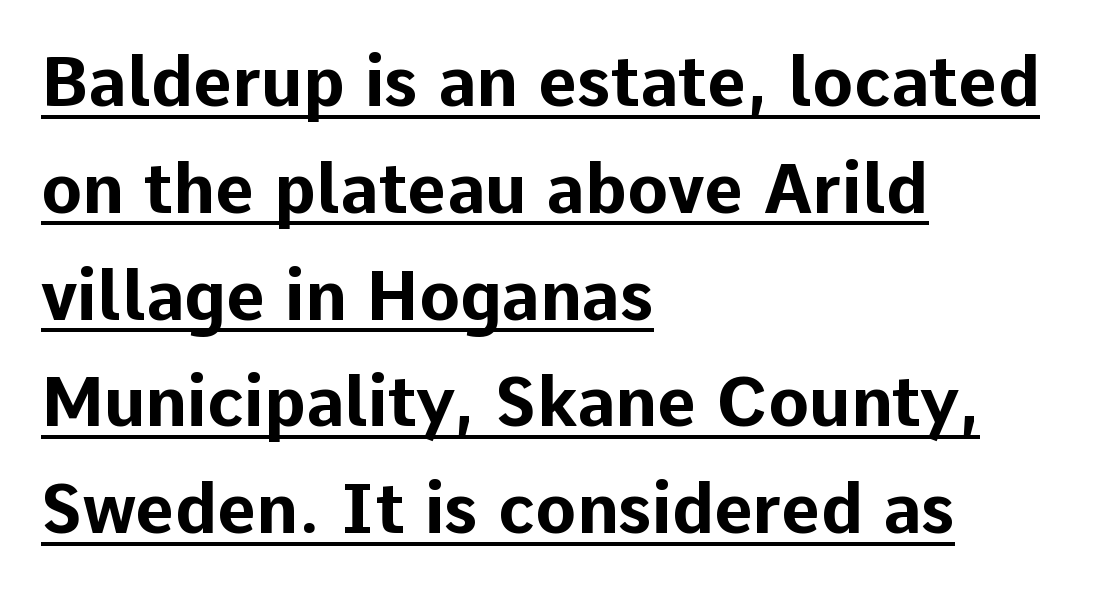
{"serif": "no", "italic": "no", "bold": "yes", "weight": "bold", "width": "normal", "stroke_contrast": "low", "x_height": "medium", "monospaced": "no", "underline": "yes", "align": "left", "line_spacing": "normal", "line_spacing_ratio": 1.57, "letter_spacing": "normal", "letter_spacing_em": 0.0, "glyph_px": 68}
